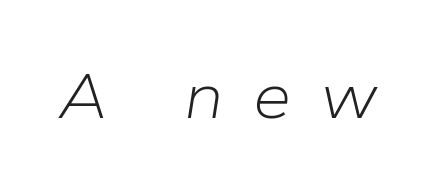
Q: Is the text bold? A: No.
Q: Is the text italic (slanted)? A: Yes, it leans right by about 9 degrees.
Q: Is the text underlined? A: No.
Q: Is the spacing between letters normal or unusually wide? A: Unusually wide.
Q: Width (condensed, normal, or wide)? A: Normal.
Q: Stroke contrast? A: Low.
Q: x-height? A: Medium.
Q: Monospaced? A: No.
